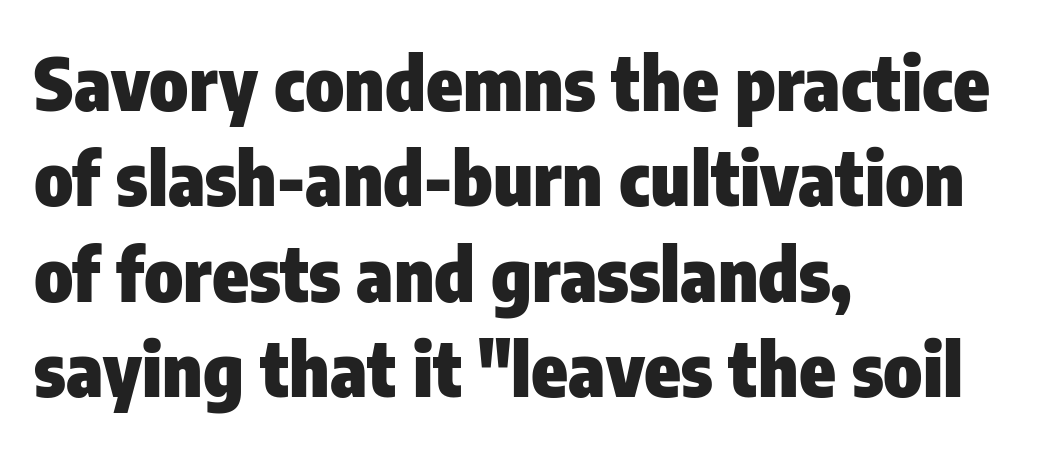
The image shows 74 px heavy, condensed sans-serif type, upright; set left-aligned, normal line spacing (1.29x), normal letter spacing, not underlined; low stroke contrast and a medium x-height.
